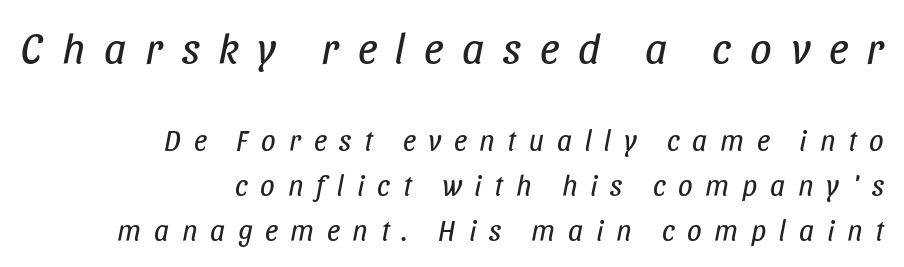
Q: Is the text bold? A: No.
Q: Is the text italic (slanted)? A: Yes, it leans right by about 11 degrees.
Q: Is the text underlined? A: No.
Q: How is the paragraph aligned? A: Right-aligned.
Q: Is the spacing between letters normal or unusually wide? A: Unusually wide.
Q: Is the spacing between lines tight, normal or loose? A: Normal.
Q: Which block of text is set in a larger size, the first (top) or the second (bottom)? A: The first (top) one.
Q: Width (condensed, normal, or wide)? A: Condensed.
Q: Stroke contrast? A: Low.
Q: x-height? A: Large.
Q: Monospaced? A: No.
